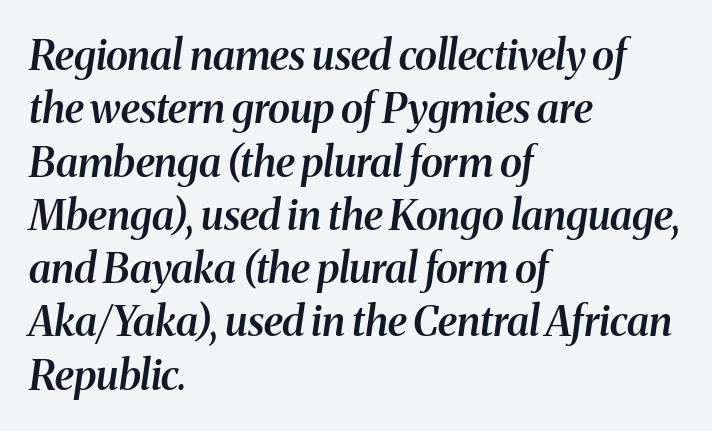
The glyphs are unaccompanied by any horizontal stroke below them. Tall strokes in this sample are angled rather than plumb. The letters sit at their default tracking, neither squeezed nor spread. Emphasis by weight is partial: semibold.
